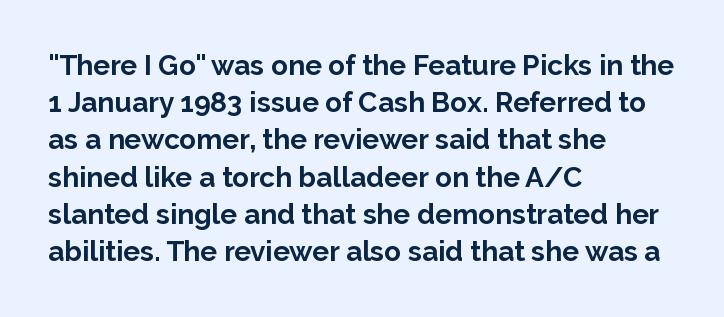
{"serif": "no", "italic": "no", "bold": "yes", "weight": "bold", "width": "normal", "stroke_contrast": "low", "x_height": "medium", "monospaced": "no", "underline": "no", "align": "left", "line_spacing": "normal", "line_spacing_ratio": 1.33, "letter_spacing": "normal", "letter_spacing_em": 0.0, "glyph_px": 28}
